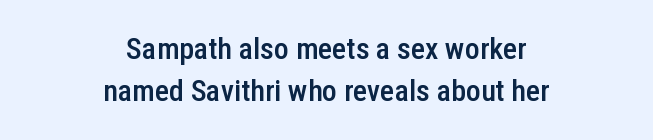
The image shows 30 px semibold, condensed sans-serif type, upright; set centered, normal line spacing (1.39x), normal letter spacing, not underlined; low stroke contrast and a medium x-height.
